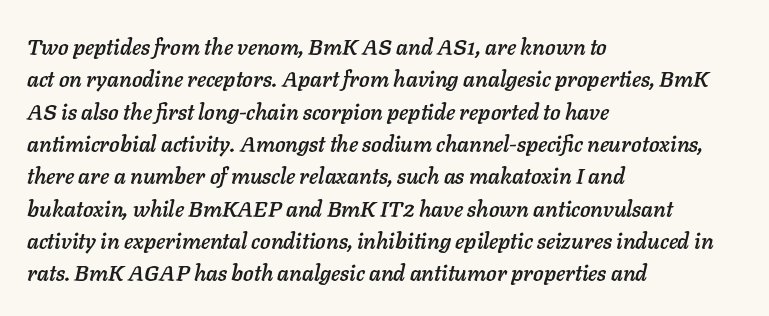
Q: Is the text italic (slanted)? A: Yes, it leans right by about 11 degrees.
Q: Is the text underlined? A: No.
Q: How is the paragraph aligned? A: Left-aligned.
Q: Is the spacing between letters normal or unusually wide? A: Normal.
Q: Is the spacing between lines tight, normal or loose? A: Normal.
